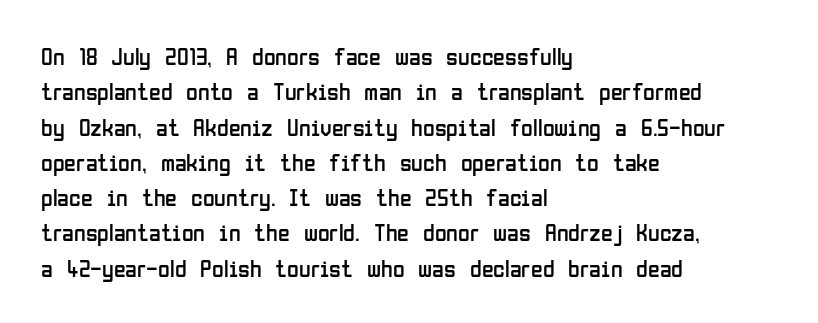
Tracking value appears to be zero — textbook default spacing. Posture: straight, roman, zero tilt. Leftover space on each line is placed entirely after the last word. This is not heavy type; no bold has been used.
